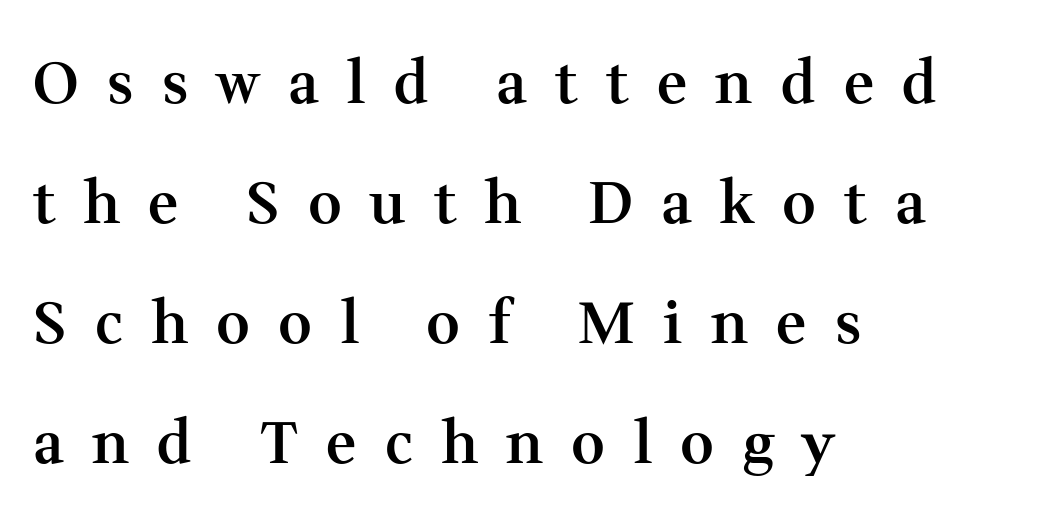
Q: Is the text bold? A: Semi-bold.
Q: Is the text italic (slanted)? A: No, it is upright.
Q: Is the typeface a serif or a sans-serif typeface? A: Serif.
Q: Is the text underlined? A: No.
Q: How is the paragraph aligned? A: Left-aligned.
Q: Is the spacing between letters normal or unusually wide? A: Unusually wide.
Q: Is the spacing between lines tight, normal or loose? A: Loose.
Q: Width (condensed, normal, or wide)? A: Normal.
Q: Stroke contrast? A: Medium.
Q: x-height? A: Medium.
Q: Monospaced? A: No.
